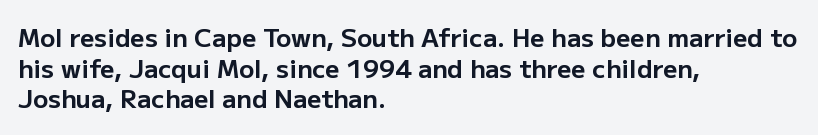
The image shows 25 px bold type, upright; set left-aligned, line spacing 1.23x, normal letter spacing, not underlined.
